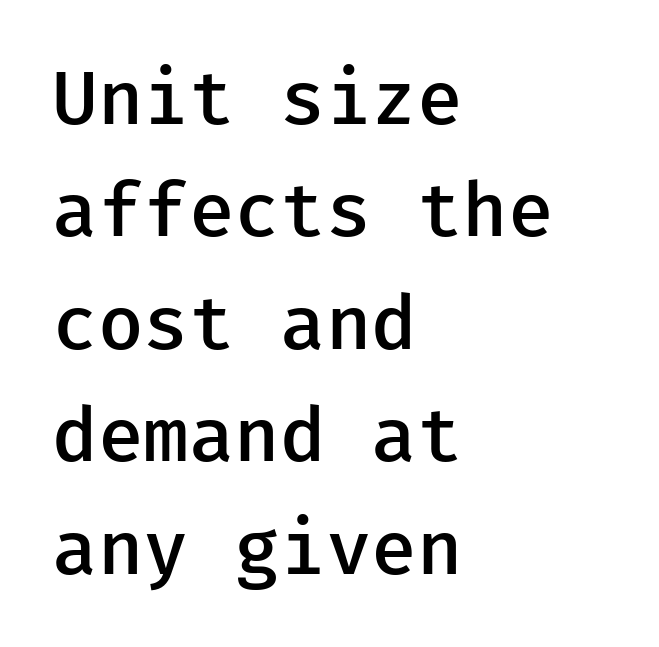
Q: Is the text bold? A: Semi-bold.
Q: Is the text italic (slanted)? A: No, it is upright.
Q: Is the typeface a serif or a sans-serif typeface? A: Sans-serif.
Q: Is the text underlined? A: No.
Q: How is the paragraph aligned? A: Left-aligned.
Q: Is the spacing between letters normal or unusually wide? A: Normal.
Q: Is the spacing between lines tight, normal or loose? A: Normal.
Q: Width (condensed, normal, or wide)? A: Normal.
Q: Stroke contrast? A: Low.
Q: x-height? A: Medium.
